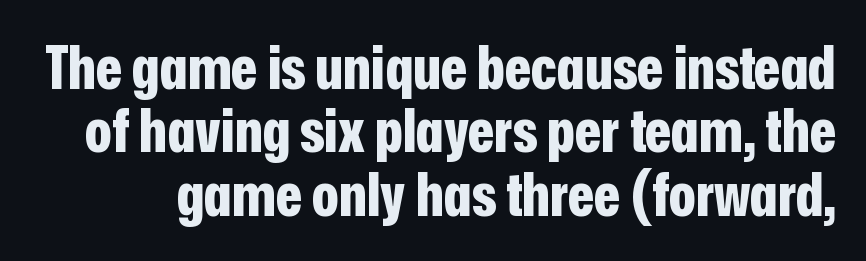
Q: Is the text bold? A: Yes.
Q: Is the text italic (slanted)? A: No, it is upright.
Q: Is the typeface a serif or a sans-serif typeface? A: Sans-serif.
Q: Is the text underlined? A: No.
Q: Is the spacing between letters normal or unusually wide? A: Normal.
Q: Is the spacing between lines tight, normal or loose? A: Tight.
Q: Width (condensed, normal, or wide)? A: Condensed.
Q: Stroke contrast? A: Low.
Q: x-height? A: Medium.
Q: Monospaced? A: No.
